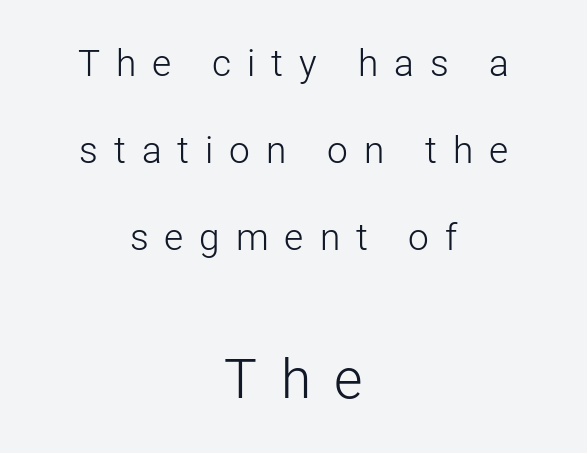
The emphasis by scale lands on block number two, below. Compared with typical body copy, the letter spacing here is much looser. The leading is generous, giving the passage an open texture. Any mark beneath the type? The region is blank. Do the letters lean? They stand straight.
